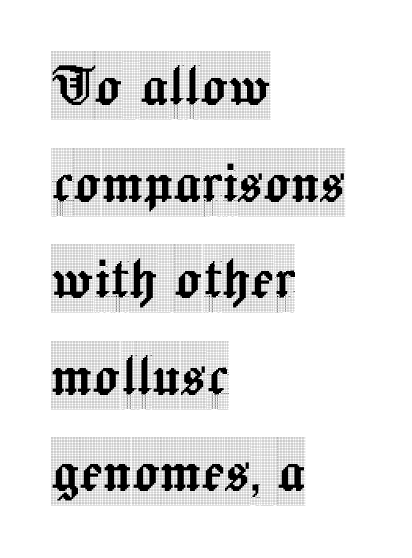
Q: Is the text italic (slanted)? A: No, it is upright.
Q: Is the typeface a serif or a sans-serif typeface? A: Serif.
Q: Is the text underlined? A: No.
Q: How is the paragraph aligned? A: Left-aligned.
Q: Is the spacing between letters normal or unusually wide? A: Normal.
Q: Is the spacing between lines tight, normal or loose? A: Normal.
Q: Width (condensed, normal, or wide)? A: Condensed.
Q: x-height? A: Large.
Q: Monospaced? A: No.
